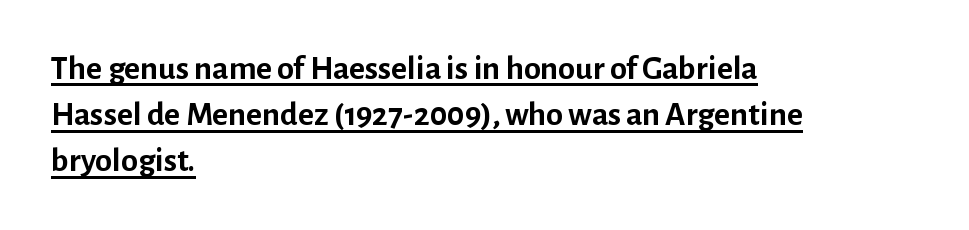
The letters stand straight up with perfectly vertical stems. The paragraph shown leans on its left margin. The passage shown is typed in a proportional face where columns would drift. The specimen includes a rule beneath the text block's lines.
